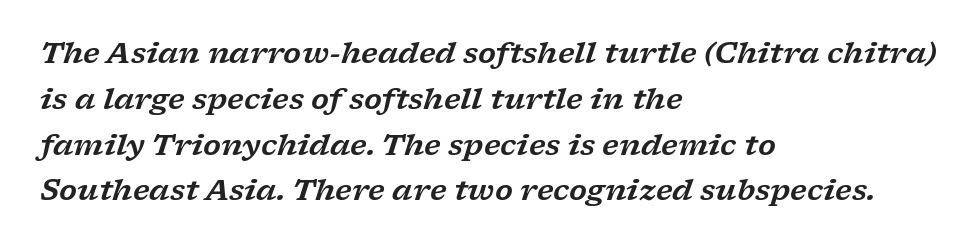
{"serif": "yes", "italic": "yes", "lean": "right", "slant_degrees": 17, "width": "wide", "stroke_contrast": "low", "x_height": "medium", "monospaced": "no", "underline": "no", "align": "left", "line_spacing": "normal", "line_spacing_ratio": 1.58, "letter_spacing": "normal", "letter_spacing_em": 0.0, "glyph_px": 29}
